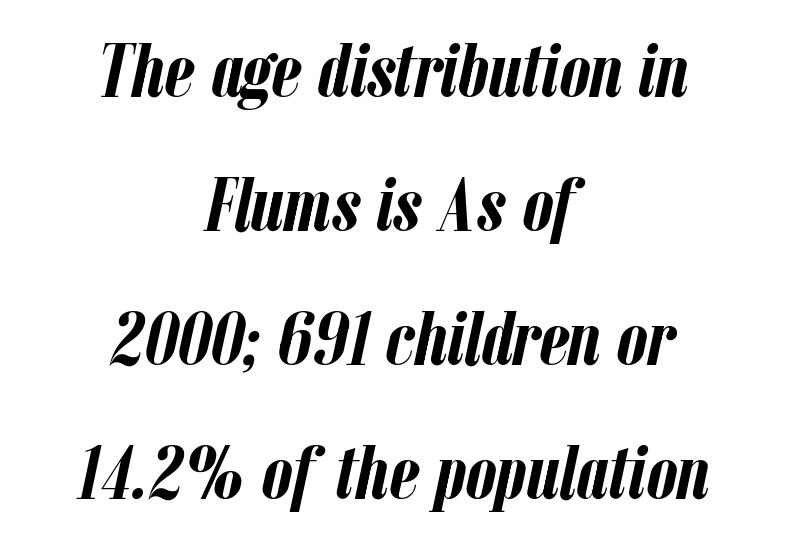
The image shows 77 px semibold, condensed type, italic (leaning right); set centered, line spacing 1.74x, normal letter spacing, not underlined; low stroke contrast and a medium x-height.
